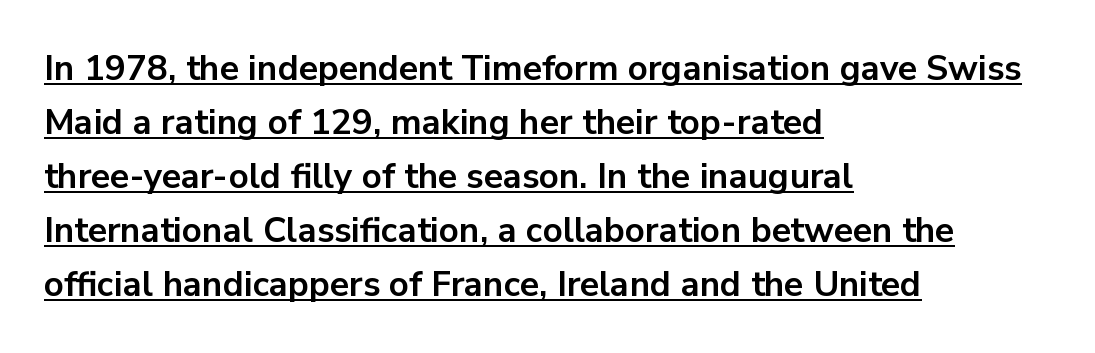
Q: Is the text bold? A: Yes.
Q: Is the text italic (slanted)? A: No, it is upright.
Q: Is the typeface a serif or a sans-serif typeface? A: Sans-serif.
Q: Is the text underlined? A: Yes.
Q: How is the paragraph aligned? A: Left-aligned.
Q: Is the spacing between letters normal or unusually wide? A: Normal.
Q: Is the spacing between lines tight, normal or loose? A: Normal.
Q: Width (condensed, normal, or wide)? A: Normal.
Q: Stroke contrast? A: Low.
Q: x-height? A: Medium.
Q: Monospaced? A: No.
